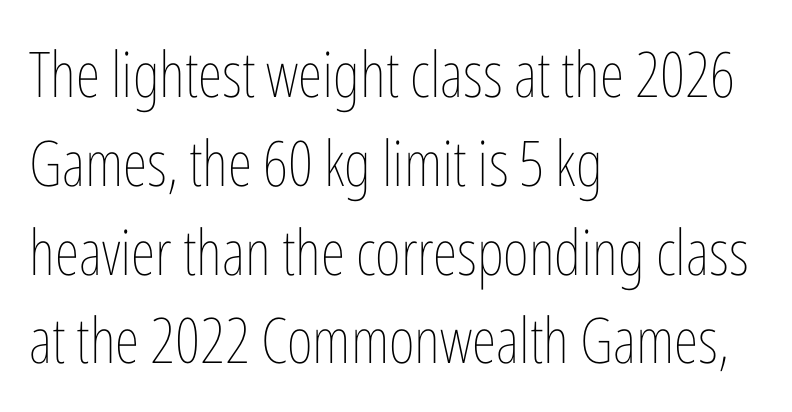
Each stroke keeps to a modest, everyday thickness or less. Underlining? Definitely not there. The ragged edge is on the right, which tells us the setting is flush left. Is this a fixed-width face? No — the glyphs have proportional, varying widths. Students, note that the glyphs here touch the page at normal intervals.
